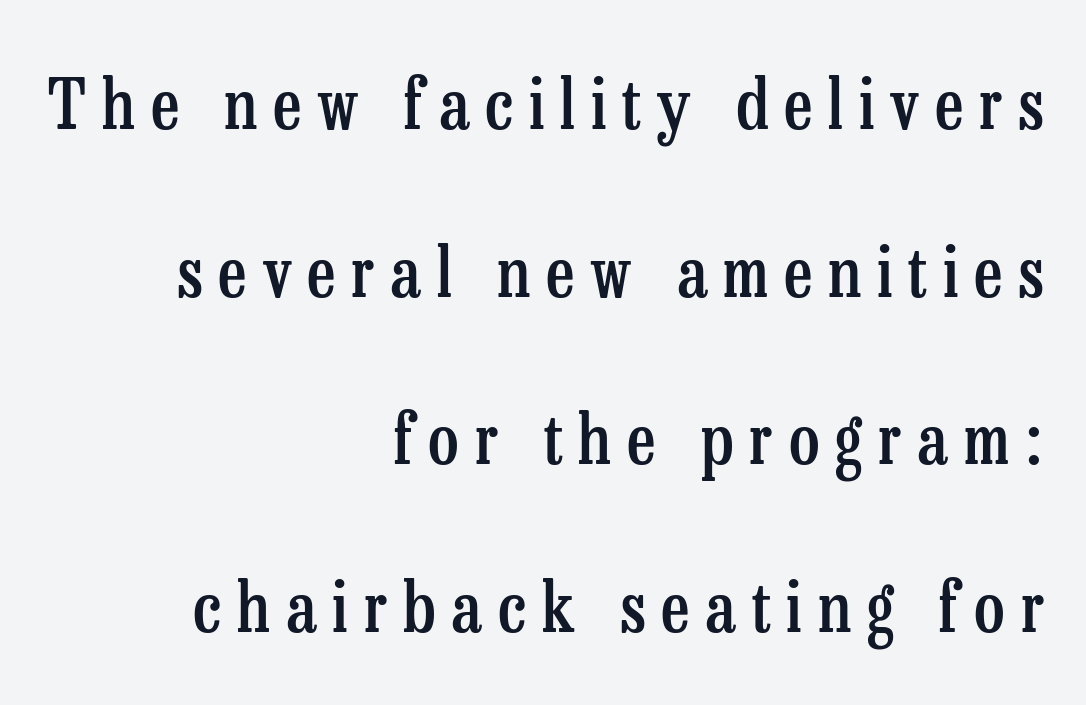
{"serif": "yes", "italic": "no", "bold": "semi", "weight": "semibold", "width": "condensed", "stroke_contrast": "low", "x_height": "medium", "monospaced": "no", "underline": "no", "align": "right", "line_spacing": "loose", "line_spacing_ratio": 2.43, "letter_spacing": "wide", "letter_spacing_em": 0.23, "glyph_px": 69}
